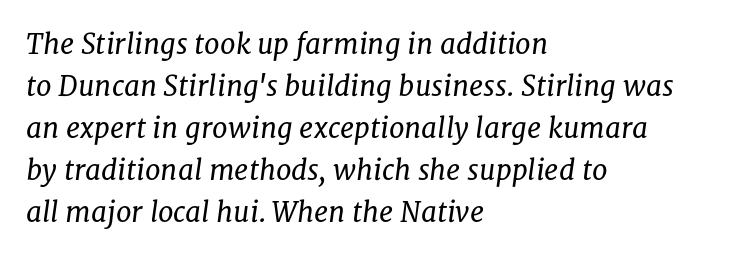
Q: Is the text bold? A: No.
Q: Is the text italic (slanted)? A: Yes, it leans right by about 8 degrees.
Q: Is the typeface a serif or a sans-serif typeface? A: Serif.
Q: Is the text underlined? A: No.
Q: How is the paragraph aligned? A: Left-aligned.
Q: Is the spacing between letters normal or unusually wide? A: Normal.
Q: Is the spacing between lines tight, normal or loose? A: Normal.
Q: Width (condensed, normal, or wide)? A: Normal.
Q: Stroke contrast? A: Low.
Q: x-height? A: Medium.
Q: Monospaced? A: No.
